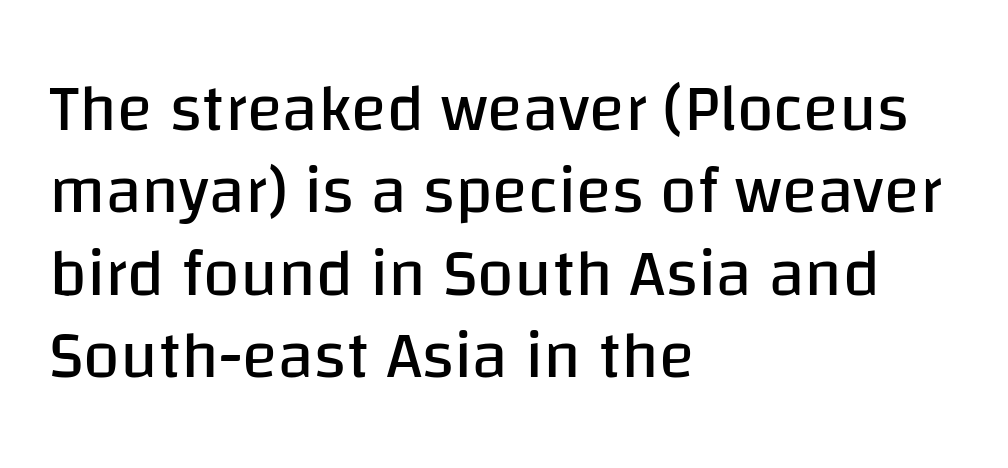
{"serif": "no", "italic": "no", "bold": "no", "weight": "regular", "width": "normal", "stroke_contrast": "low", "x_height": "large", "monospaced": "no", "underline": "no", "align": "left", "line_spacing": "normal", "line_spacing_ratio": 1.25, "letter_spacing": "normal", "letter_spacing_em": 0.0, "glyph_px": 66}
